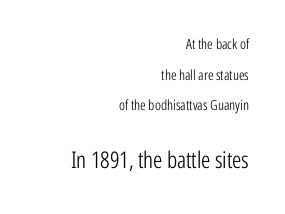
Q: Is the text bold? A: No.
Q: Is the text italic (slanted)? A: No, it is upright.
Q: Is the text underlined? A: No.
Q: How is the paragraph aligned? A: Right-aligned.
Q: Is the spacing between letters normal or unusually wide? A: Normal.
Q: Is the spacing between lines tight, normal or loose? A: Loose.
Q: Which block of text is set in a larger size, the first (top) or the second (bottom)? A: The second (bottom) one.
